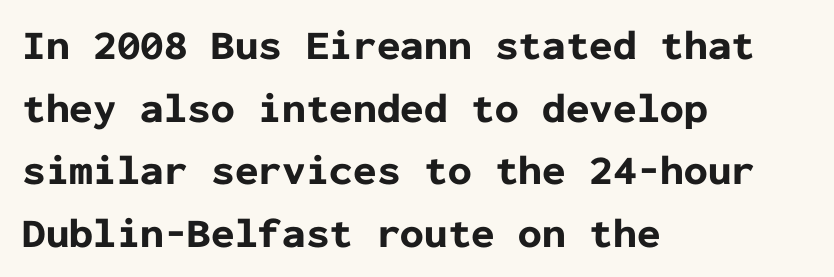
Q: Is the text bold? A: Yes.
Q: Is the text italic (slanted)? A: No, it is upright.
Q: Is the typeface a serif or a sans-serif typeface? A: Sans-serif.
Q: Is the text underlined? A: No.
Q: How is the paragraph aligned? A: Left-aligned.
Q: Is the spacing between letters normal or unusually wide? A: Normal.
Q: Is the spacing between lines tight, normal or loose? A: Normal.
Q: Width (condensed, normal, or wide)? A: Normal.
Q: Stroke contrast? A: Low.
Q: x-height? A: Medium.
Q: Monospaced? A: Yes.
